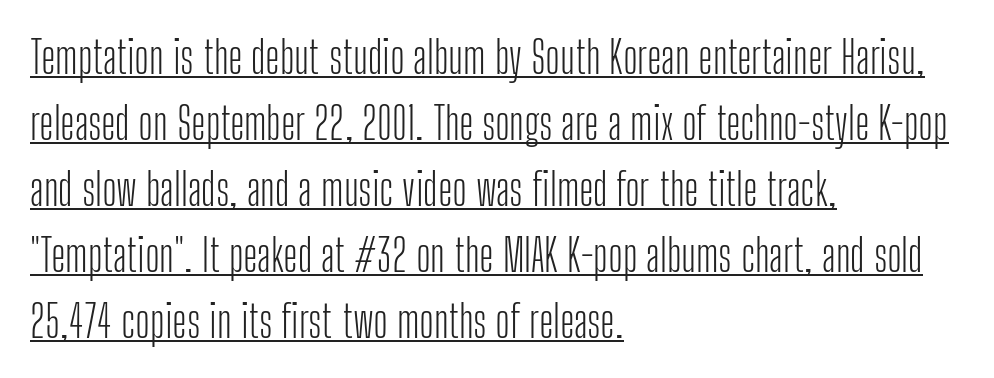
Q: Is the text bold? A: No.
Q: Is the text italic (slanted)? A: No, it is upright.
Q: Is the typeface a serif or a sans-serif typeface? A: Sans-serif.
Q: Is the text underlined? A: Yes.
Q: How is the paragraph aligned? A: Left-aligned.
Q: Is the spacing between letters normal or unusually wide? A: Normal.
Q: Is the spacing between lines tight, normal or loose? A: Normal.
Q: Width (condensed, normal, or wide)? A: Condensed.
Q: Stroke contrast? A: Low.
Q: x-height? A: Medium.
Q: Monospaced? A: No.
